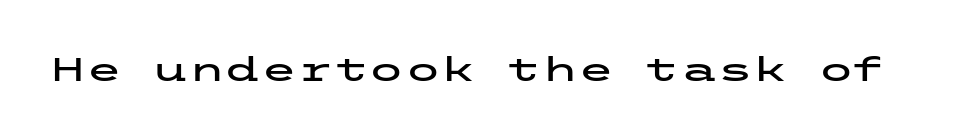
The image shows 33 px wide sans-serif type, upright; set normal letter spacing, not underlined; low stroke contrast and a medium x-height.
